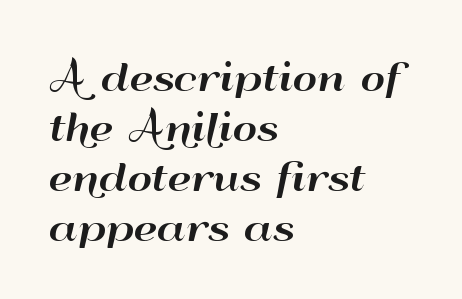
The image shows 38 px wide sans-serif type; set left-aligned, normal line spacing (1.32x), normal letter spacing, not underlined; high stroke contrast and a small x-height.
